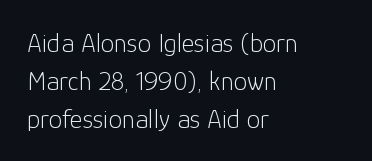
The image shows 27 px text type, upright; set left-aligned, normal line spacing (1.4x), normal letter spacing, not underlined.
